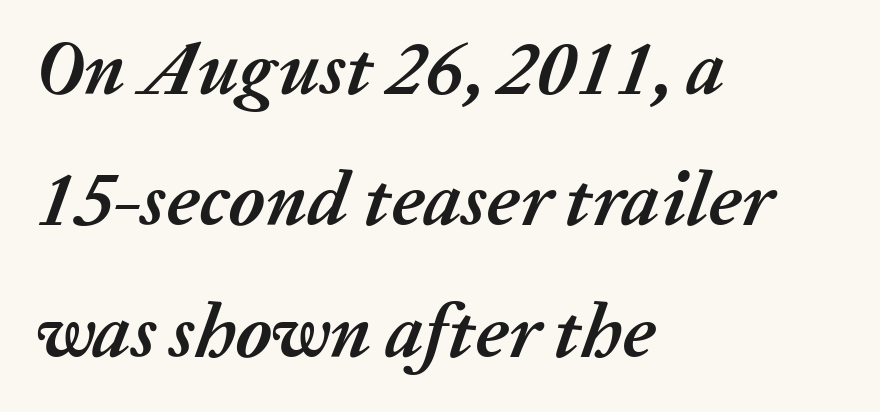
The image shows 76 px semibold type, italic (leaning right); set left-aligned, line spacing 1.73x, normal letter spacing, not underlined; medium stroke contrast and a medium x-height.
